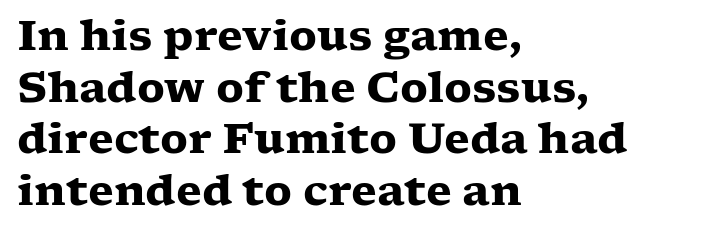
Q: Is the text bold? A: Yes.
Q: Is the text italic (slanted)? A: No, it is upright.
Q: Is the typeface a serif or a sans-serif typeface? A: Serif.
Q: Is the text underlined? A: No.
Q: How is the paragraph aligned? A: Left-aligned.
Q: Is the spacing between letters normal or unusually wide? A: Normal.
Q: Width (condensed, normal, or wide)? A: Wide.
Q: Stroke contrast? A: Low.
Q: x-height? A: Medium.
Q: Monospaced? A: No.
